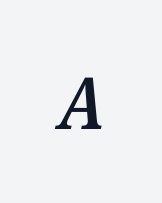
The image shows 72 px semibold serif type, italic (leaning right); set unusually wide letter spacing (+0.43 em), not underlined; medium stroke contrast and a medium x-height.
